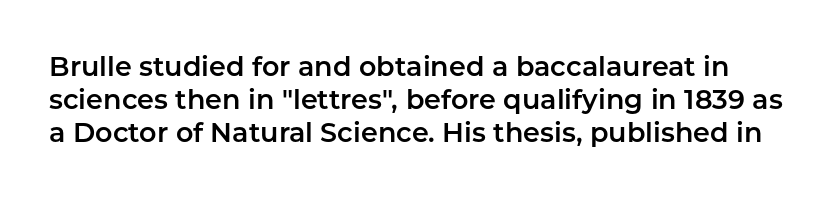
Q: Is the text italic (slanted)? A: No, it is upright.
Q: Is the text underlined? A: No.
Q: Is the spacing between letters normal or unusually wide? A: Normal.
